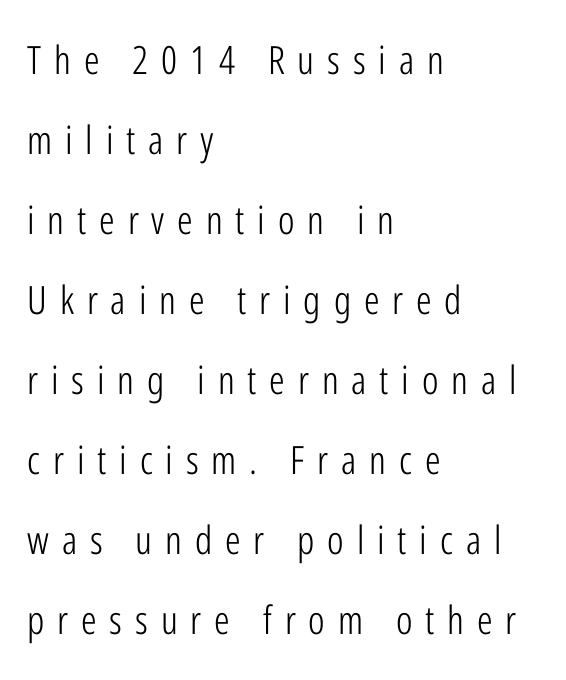
{"serif": "no", "italic": "no", "bold": "no", "weight": "light", "width": "condensed", "stroke_contrast": "low", "x_height": "medium", "monospaced": "no", "underline": "no", "align": "left", "line_spacing": "loose", "line_spacing_ratio": 2.05, "letter_spacing": "wide", "letter_spacing_em": 0.33, "glyph_px": 39}
